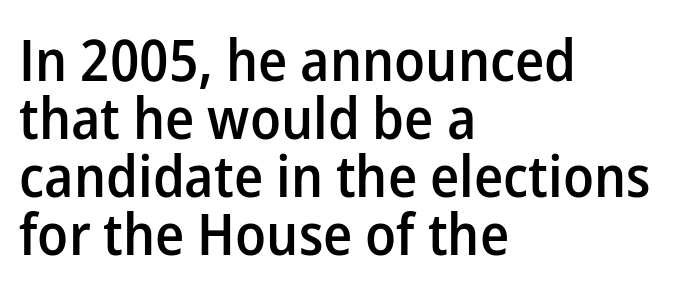
{"serif": "no", "italic": "no", "bold": "semi", "weight": "semibold", "width": "normal", "stroke_contrast": "low", "x_height": "medium", "monospaced": "no", "underline": "no", "align": "left", "line_spacing": "tight", "line_spacing_ratio": 1.0, "letter_spacing": "normal", "letter_spacing_em": 0.0, "glyph_px": 58}
